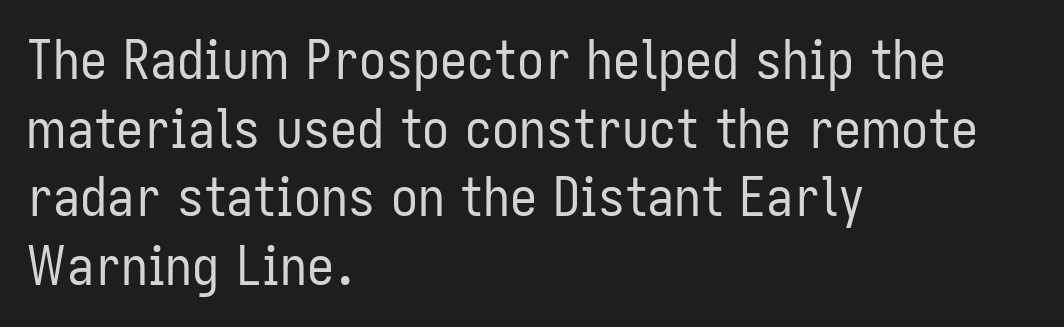
The image shows 54 px regular-weight, condensed sans-serif type, upright; set left-aligned, normal line spacing (1.27x), normal letter spacing, not underlined; low stroke contrast and a medium x-height.
